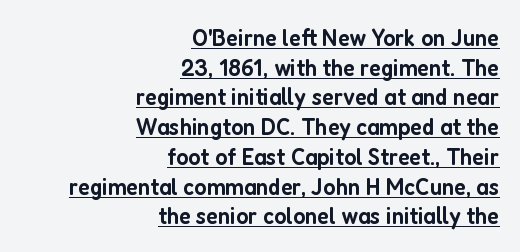
These characters rest on top of a visible drawn line. In CSS terms this would be text-align: right. Weight check: semibold — heavier than regular, not quite bold. Glyph-to-glyph distance matches everyday printed text. You can tell it's not italic because the verticals are truly vertical.
